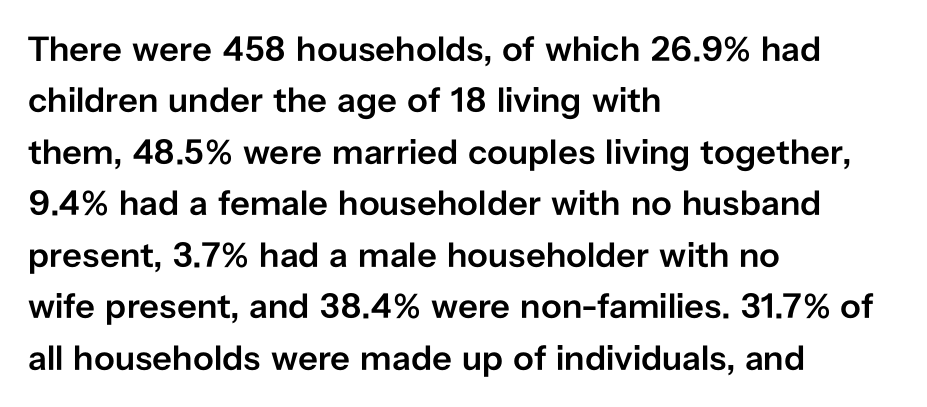
{"serif": "no", "italic": "no", "bold": "semi", "weight": "semibold", "width": "normal", "stroke_contrast": "low", "x_height": "medium", "monospaced": "no", "underline": "no", "align": "left", "line_spacing": "normal", "line_spacing_ratio": 1.47, "letter_spacing": "normal", "letter_spacing_em": 0.0, "glyph_px": 35}
